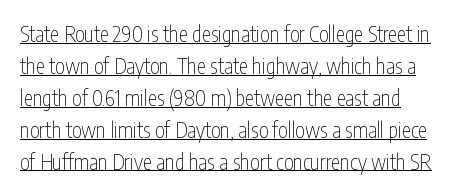
Q: Is the text bold? A: No.
Q: Is the text italic (slanted)? A: No, it is upright.
Q: Is the text underlined? A: Yes.
Q: How is the paragraph aligned? A: Left-aligned.
Q: Is the spacing between letters normal or unusually wide? A: Normal.
Q: Is the spacing between lines tight, normal or loose? A: Normal.
